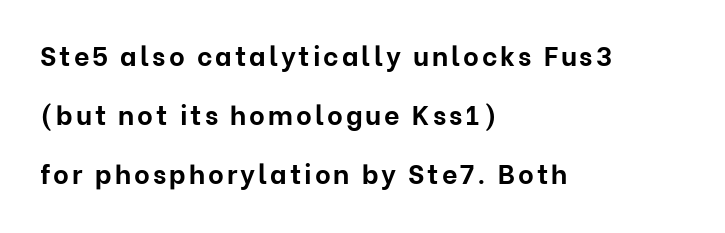
The image shows 27 px bold type, upright; set left-aligned, loose line spacing (2.19x), not underlined.
